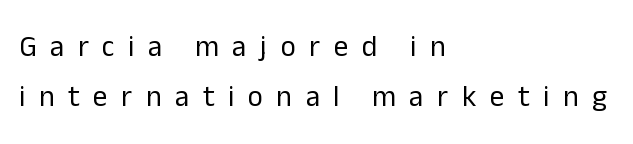
Q: Is the text bold? A: No.
Q: Is the text italic (slanted)? A: No, it is upright.
Q: Is the typeface a serif or a sans-serif typeface? A: Sans-serif.
Q: Is the text underlined? A: No.
Q: How is the paragraph aligned? A: Left-aligned.
Q: Is the spacing between letters normal or unusually wide? A: Unusually wide.
Q: Width (condensed, normal, or wide)? A: Normal.
Q: Stroke contrast? A: Low.
Q: x-height? A: Medium.
Q: Monospaced? A: No.
